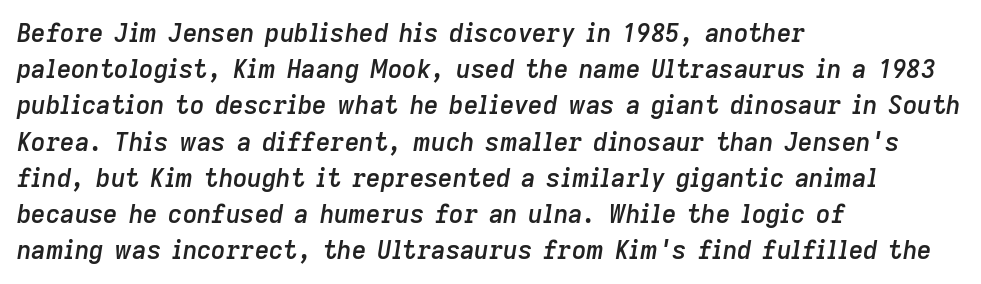
Lines of text with bare space underneath. Nothing unusual about the tracking: characters are spaced as the font intends. Typesetter's note: demi weight, one step under bold. Reading down the block, your eye returns to a fixed left position each line.
